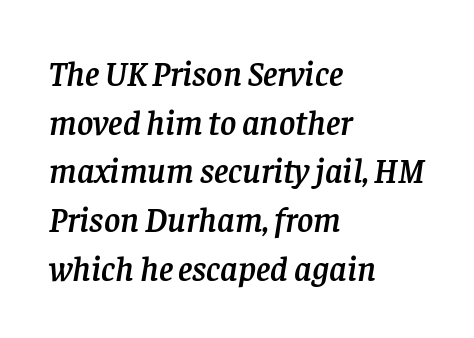
Students, observe: this is what conventionally led text looks like. Underline: absent. This sample uses plain, unmodified letter spacing. Classification — serif.
